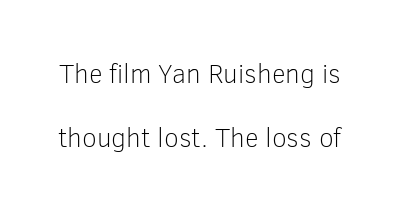
Quick note: not italic, upright. Summary of weight: not heavy and not bold. The horizontal fit of the characters is conventional and even. Anything drawn beneath the words? Only blank space. Widely set lines give the paragraph a tall, airy silhouette.
